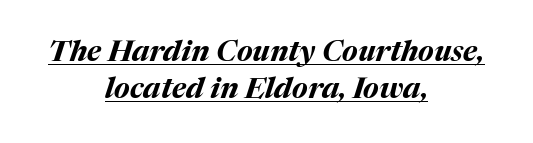
The image shows 29 px bold type, italic (leaning right); set centered, normal line spacing (1.27x), normal letter spacing, underlined; medium stroke contrast and a medium x-height.
